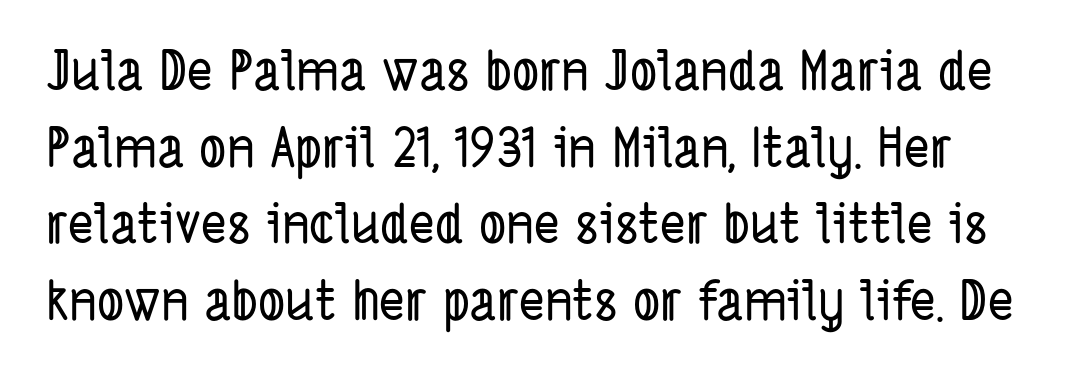
Q: Is the typeface a serif or a sans-serif typeface? A: Sans-serif.
Q: Is the text underlined? A: No.
Q: Is the spacing between letters normal or unusually wide? A: Normal.
Q: Is the spacing between lines tight, normal or loose? A: Normal.
Q: Width (condensed, normal, or wide)? A: Condensed.
Q: Stroke contrast? A: Low.
Q: x-height? A: Medium.
Q: Monospaced? A: No.
